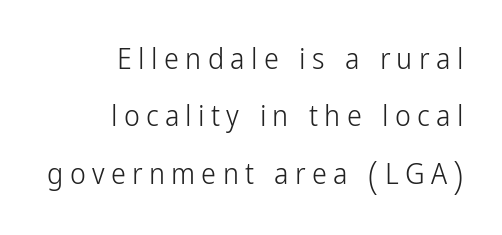
Q: Is the text bold? A: No.
Q: Is the text italic (slanted)? A: No, it is upright.
Q: Is the typeface a serif or a sans-serif typeface? A: Sans-serif.
Q: Is the text underlined? A: No.
Q: How is the paragraph aligned? A: Right-aligned.
Q: Is the spacing between letters normal or unusually wide? A: Unusually wide.
Q: Is the spacing between lines tight, normal or loose? A: Loose.
Q: Width (condensed, normal, or wide)? A: Condensed.
Q: Stroke contrast? A: Low.
Q: x-height? A: Medium.
Q: Monospaced? A: No.
